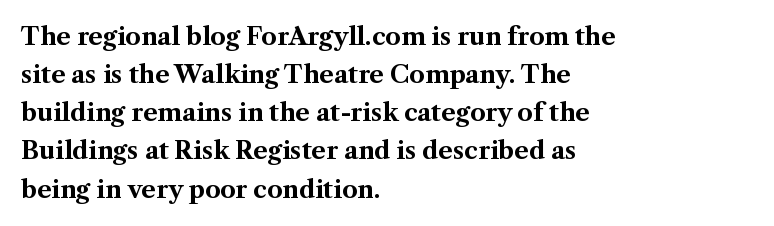
Q: Is the text bold? A: Yes.
Q: Is the text italic (slanted)? A: No, it is upright.
Q: Is the text underlined? A: No.
Q: How is the paragraph aligned? A: Left-aligned.
Q: Is the spacing between letters normal or unusually wide? A: Normal.
Q: Is the spacing between lines tight, normal or loose? A: Normal.
